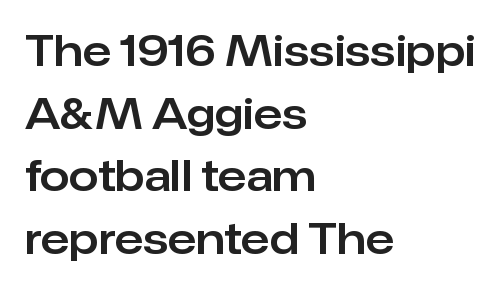
Q: Is the text italic (slanted)? A: No, it is upright.
Q: Is the typeface a serif or a sans-serif typeface? A: Sans-serif.
Q: Is the text underlined? A: No.
Q: How is the paragraph aligned? A: Left-aligned.
Q: Is the spacing between letters normal or unusually wide? A: Normal.
Q: Is the spacing between lines tight, normal or loose? A: Normal.
Q: Width (condensed, normal, or wide)? A: Normal.
Q: Stroke contrast? A: Low.
Q: x-height? A: Medium.
Q: Monospaced? A: No.
